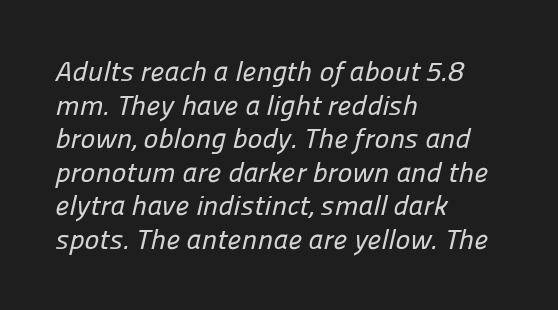
{"serif": "no", "width": "normal", "stroke_contrast": "low", "x_height": "medium", "monospaced": "no", "underline": "no", "align": "left", "line_spacing_ratio": 1.2, "letter_spacing": "normal", "letter_spacing_em": 0.0, "glyph_px": 28}
